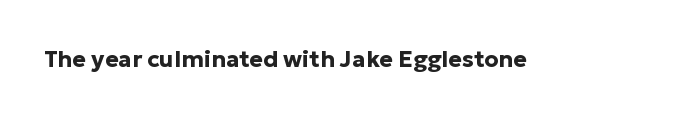
Notice how thick the strokes are: this is what a full bold looks like. In terms of letterspacing, this is plain default setting. The specimen omits any rule beneath the text block's lines. The lettering stays uniformly vertical, giving the passage a roman look.
